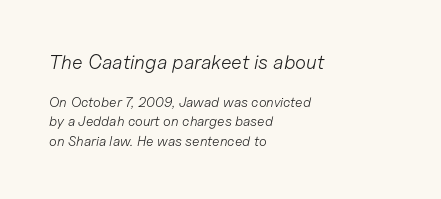
The image shows 20 px text type, italic (leaning right); set left-aligned, normal line spacing (1.39x), normal letter spacing, not underlined; the first (top) block is 1.43x larger.
